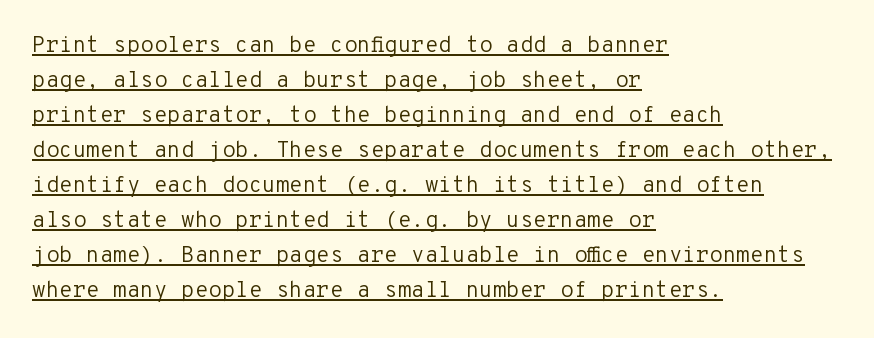
Every character sits straight up, as roman type does. The strokes are not fattened; the text isn't bold. The rows are spaced the way most documents space them. There is no visible air inserted between adjacent glyphs. Emphasis is given by a line drawn under the lettering.
